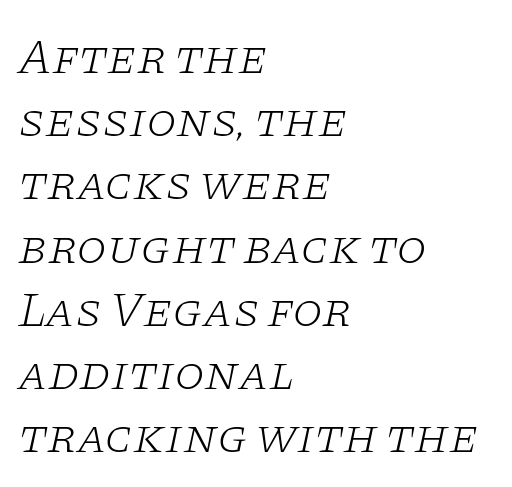
A clean baseline with only descenders dipping below it. Students, observe: this is what conventionally led text looks like. Compared with a centered layout, this one pins lines to the left instead. Are there feet on the stems? There are — it's a serif. The letterforms sit at book weight or below. These lines keep a tight, regular rhythm from letter to letter.
